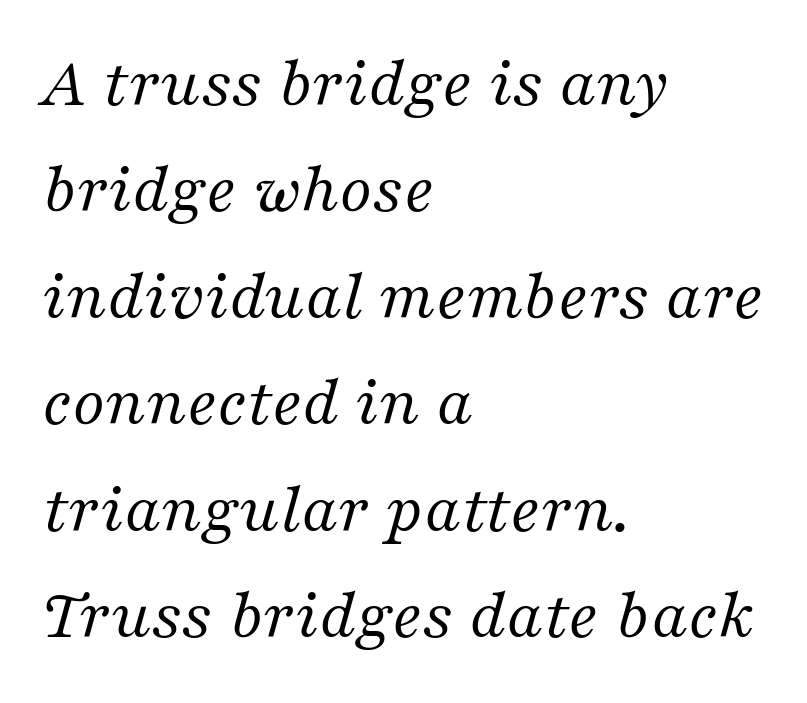
Q: Is the text bold? A: No.
Q: Is the text italic (slanted)? A: Yes, it leans right by about 16 degrees.
Q: Is the typeface a serif or a sans-serif typeface? A: Serif.
Q: Is the text underlined? A: No.
Q: How is the paragraph aligned? A: Left-aligned.
Q: Is the spacing between letters normal or unusually wide? A: Normal.
Q: Is the spacing between lines tight, normal or loose? A: Normal.
Q: Width (condensed, normal, or wide)? A: Normal.
Q: Stroke contrast? A: Medium.
Q: x-height? A: Medium.
Q: Monospaced? A: No.
